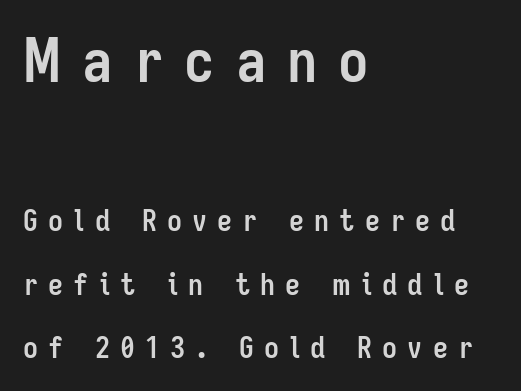
Check under the words: just untouched page. Tracking value appears strongly positive — letters spread wide. Students, this is bold: see how much ink each stroke carries. Character widths vary here, with narrow letters taking less room than wide ones. Summary of vertical rhythm: relaxed, with wide interline spacing. Alignment: flush left.
